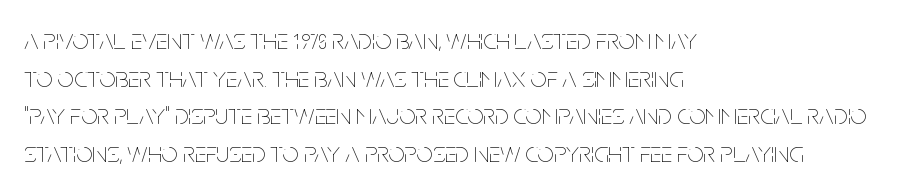
{"italic": "no", "bold": "no", "weight": "thin", "width": "condensed", "stroke_contrast": "low", "x_height": "large", "monospaced": "no", "underline": "no", "align": "left", "line_spacing": "normal", "line_spacing_ratio": 1.3, "letter_spacing": "normal", "letter_spacing_em": 0.0, "glyph_px": 29}
